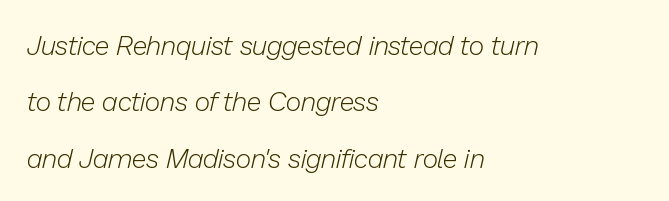
{"italic": "yes", "lean": "right", "slant_degrees": 13, "bold": "no", "underline": "no", "align": "left", "line_spacing": "loose", "line_spacing_ratio": 2.09, "letter_spacing": "normal", "letter_spacing_em": 0.0, "glyph_px": 27}
